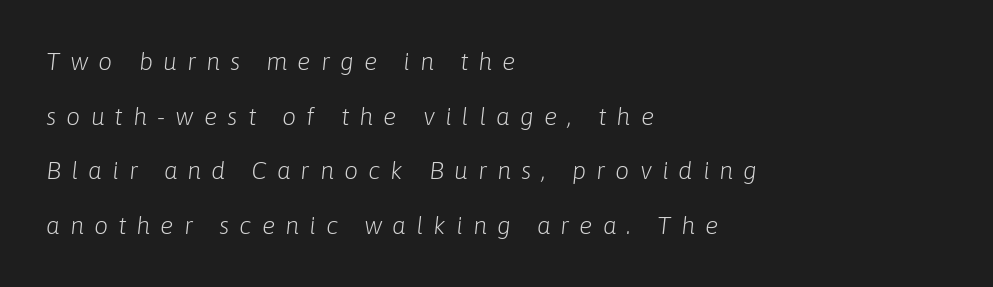
Short and long lines alike share a common starting point at left. Underlining? Definitely not there. Counters stay open thanks to moderate or lighter strokes. Is there much room between lines? Yes — plenty of vertical air separates them. Designer's note — italics engaged. The gaps between neighbouring characters are conspicuously large.
